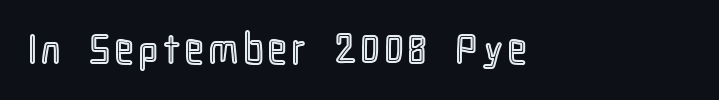
Type without underlining. These lines are rendered in a variable-pitch font. Do the letters lean? They stand straight.
